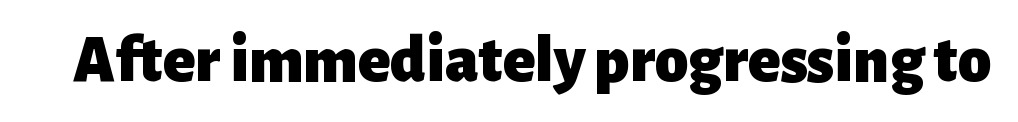
Quick note: not italic, upright. The passage shown is typeset with a sans-serif family. A dark, heavy texture on the line: the type is bold. Descender tails drop into unmarked territory. The letters sit at their default tracking, neither squeezed nor spread.
